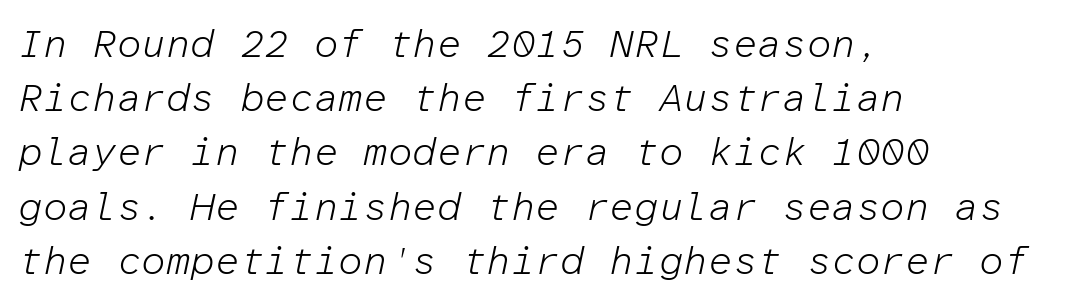
Q: Is the text bold? A: No.
Q: Is the text italic (slanted)? A: Yes, it leans right by about 12 degrees.
Q: Is the text underlined? A: No.
Q: How is the paragraph aligned? A: Left-aligned.
Q: Is the spacing between letters normal or unusually wide? A: Normal.
Q: Is the spacing between lines tight, normal or loose? A: Normal.
Q: Width (condensed, normal, or wide)? A: Normal.
Q: Stroke contrast? A: Low.
Q: x-height? A: Medium.
Q: Monospaced? A: Yes.
